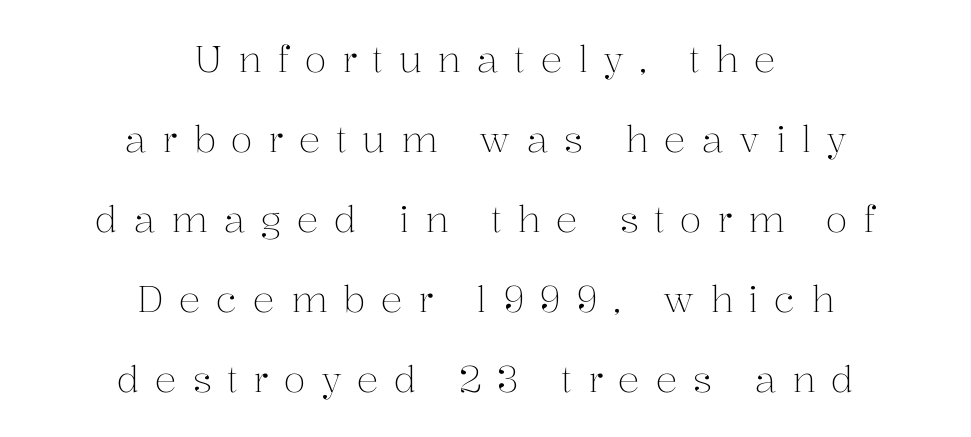
Q: Is the text bold? A: No.
Q: Is the text italic (slanted)? A: No, it is upright.
Q: Is the typeface a serif or a sans-serif typeface? A: Serif.
Q: Is the text underlined? A: No.
Q: How is the paragraph aligned? A: Centered.
Q: Is the spacing between letters normal or unusually wide? A: Unusually wide.
Q: Is the spacing between lines tight, normal or loose? A: Loose.
Q: Width (condensed, normal, or wide)? A: Normal.
Q: Stroke contrast? A: Medium.
Q: x-height? A: Medium.
Q: Monospaced? A: No.
